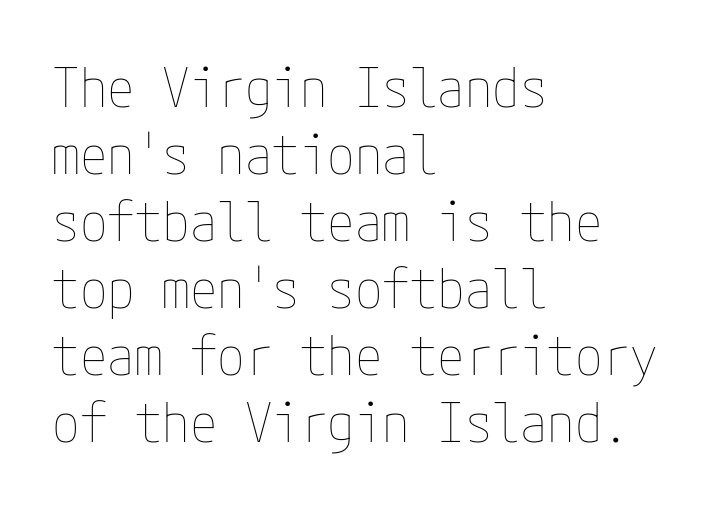
Q: Is the text bold? A: No.
Q: Is the text italic (slanted)? A: No, it is upright.
Q: Is the text underlined? A: No.
Q: How is the paragraph aligned? A: Left-aligned.
Q: Is the spacing between letters normal or unusually wide? A: Normal.
Q: Width (condensed, normal, or wide)? A: Condensed.
Q: Stroke contrast? A: Low.
Q: x-height? A: Medium.
